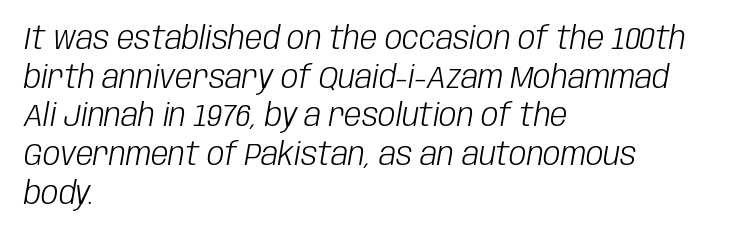
{"italic": "yes", "lean": "right", "slant_degrees": 10, "bold": "no", "weight": "light", "width": "condensed", "stroke_contrast": "low", "x_height": "large", "monospaced": "no", "underline": "no", "align": "left", "line_spacing": "normal", "line_spacing_ratio": 1.25, "letter_spacing": "normal", "letter_spacing_em": 0.0, "glyph_px": 31}
